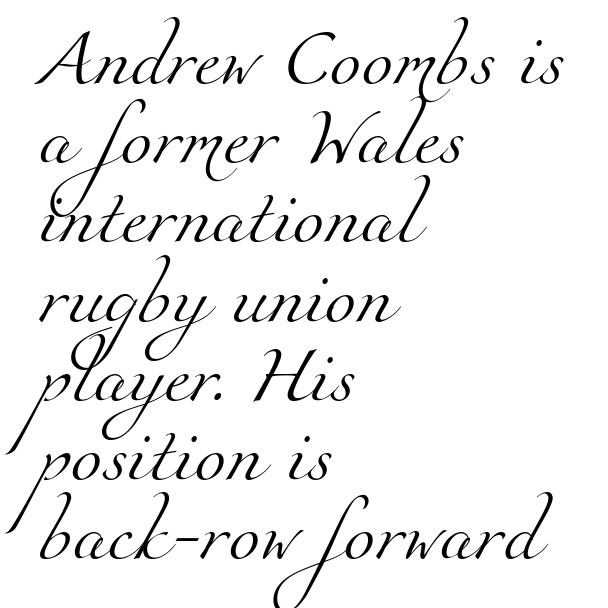
How would I describe the line gaps? Plain and ordinary. In terms of letterspacing, this is plain default setting. This sample is left-justified, so line endings fall wherever the words run out. Type without underlining.
